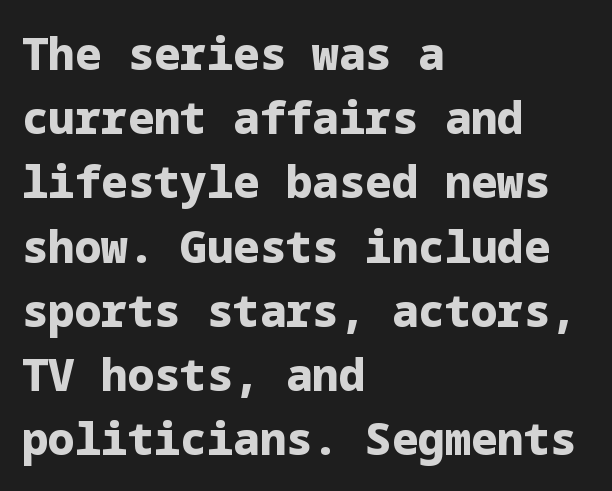
Q: Is the text bold? A: Yes.
Q: Is the text italic (slanted)? A: No, it is upright.
Q: Is the typeface a serif or a sans-serif typeface? A: Sans-serif.
Q: Is the text underlined? A: No.
Q: How is the paragraph aligned? A: Left-aligned.
Q: Is the spacing between letters normal or unusually wide? A: Normal.
Q: Is the spacing between lines tight, normal or loose? A: Normal.
Q: Width (condensed, normal, or wide)? A: Normal.
Q: Stroke contrast? A: Low.
Q: x-height? A: Medium.
